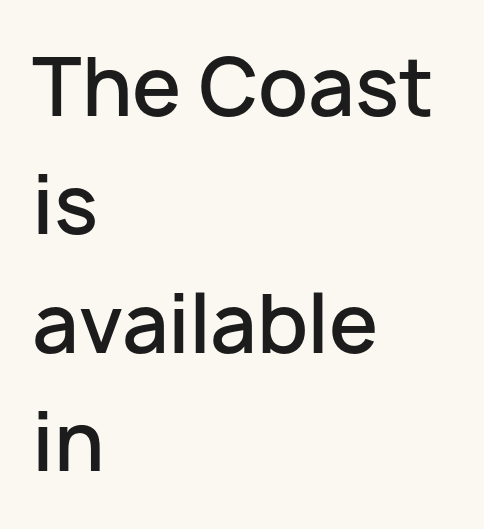
Each line starts at the same left margin while the right side varies. Set as a demibold, roughly 600 on the weight scale. Observe the absence of serifs on each vertical stroke in this sample. This rendering leaves character spacing at its baseline value. Check the space under the baseline: it is left empty.
